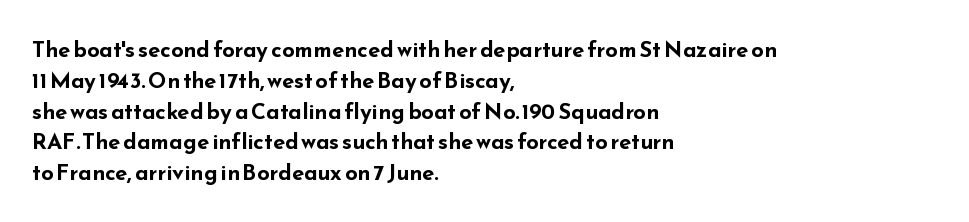
No italicization has been applied; the sample stays upright. The line-height multiplier appears to be the usual default. The face used here has the dense, thick strokes of a bold. Clear beneath every line of the passage. Each word holds together tightly as a unit, with standard inter-letter gaps. The typesetter chose a ragged-right arrangement here.
